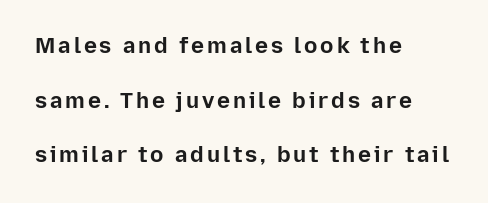
{"italic": "no", "bold": "yes", "underline": "no", "align": "left", "line_spacing": "loose", "line_spacing_ratio": 2.48, "glyph_px": 22}
